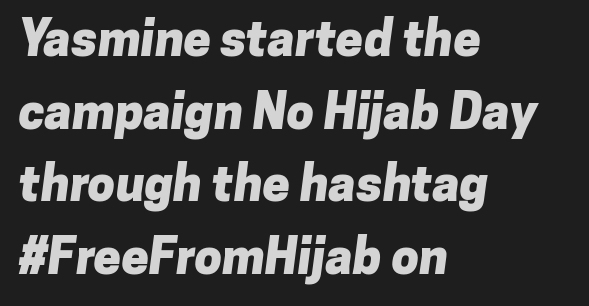
{"serif": "no", "bold": "yes", "weight": "heavy", "width": "normal", "stroke_contrast": "low", "x_height": "medium", "monospaced": "no", "underline": "no", "align": "left", "line_spacing": "normal", "line_spacing_ratio": 1.48, "letter_spacing": "normal", "letter_spacing_em": 0.0, "glyph_px": 49}
